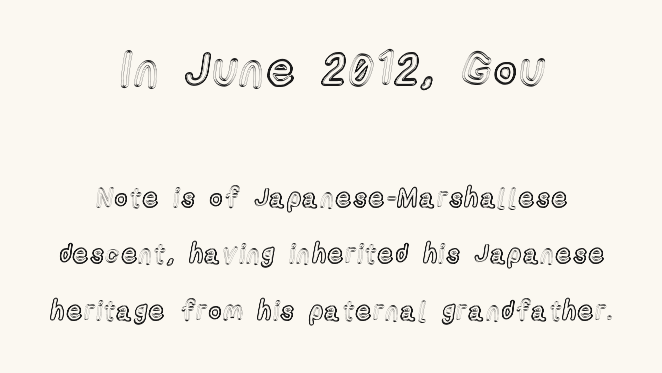
The image shows 46 px condensed type; set centered, loose line spacing (2.19x), not underlined; the first (top) block is 1.77x larger; a medium x-height.
